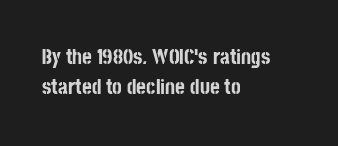
Q: Is the text bold? A: Yes.
Q: Is the text italic (slanted)? A: No, it is upright.
Q: Is the text underlined? A: No.
Q: How is the paragraph aligned? A: Left-aligned.
Q: Is the spacing between letters normal or unusually wide? A: Normal.
Q: Is the spacing between lines tight, normal or loose? A: Normal.
